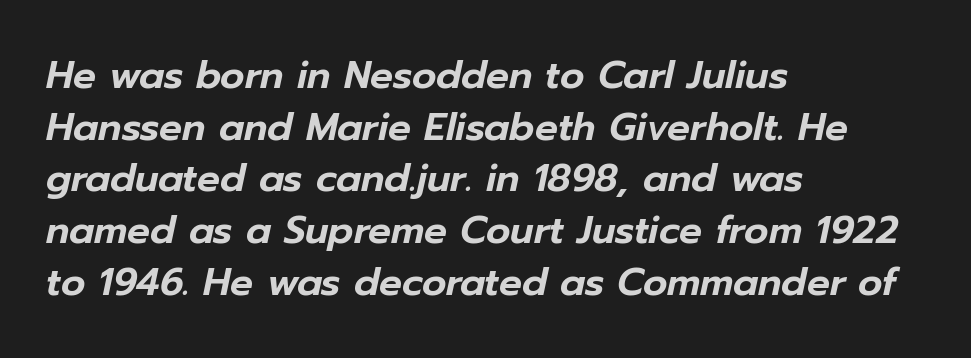
{"italic": "yes", "lean": "right", "slant_degrees": 12, "width": "normal", "stroke_contrast": "low", "x_height": "medium", "monospaced": "no", "underline": "no", "align": "left", "line_spacing": "normal", "line_spacing_ratio": 1.36, "letter_spacing": "normal", "letter_spacing_em": 0.0, "glyph_px": 38}
